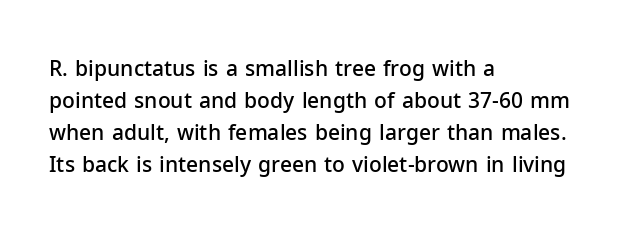
Regular leading. This sample is left-justified, so line endings fall wherever the words run out. Honestly, the letter spacing is just normal — you wouldn't notice it. The glyphs are unaccompanied by any horizontal stroke below them. Every letter is mildly thick-stroked: semibold rather than bold.
